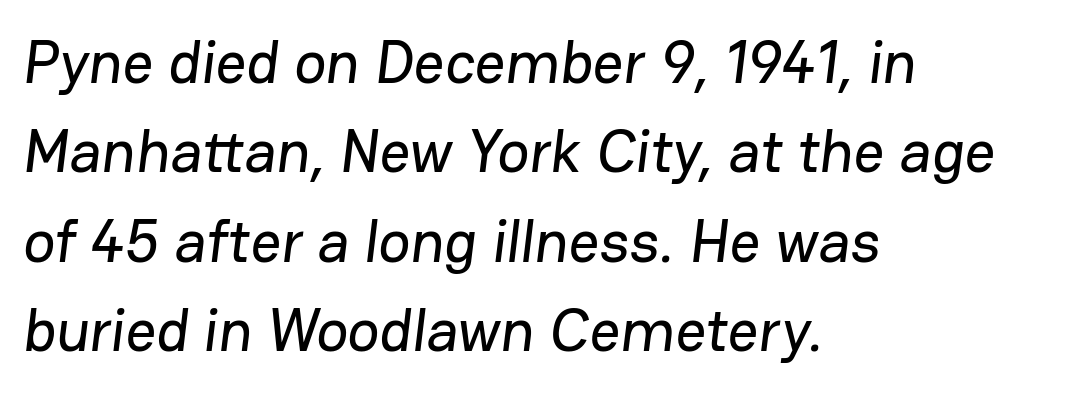
The paragraph has a hard left edge and a soft right edge. Nobody touched the tracking dial on this one. Think of a printed novel: that variable character pitch is what you see here. Are there feet on the stems? There aren't — it's a sans. The block of text has a typical density, with ordinary space between rows.
